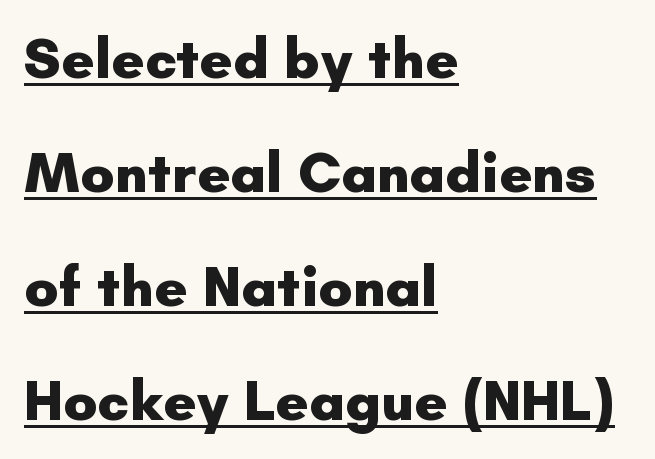
Q: Is the text bold? A: Yes.
Q: Is the text italic (slanted)? A: No, it is upright.
Q: Is the typeface a serif or a sans-serif typeface? A: Sans-serif.
Q: Is the text underlined? A: Yes.
Q: How is the paragraph aligned? A: Left-aligned.
Q: Is the spacing between letters normal or unusually wide? A: Normal.
Q: Is the spacing between lines tight, normal or loose? A: Loose.
Q: Width (condensed, normal, or wide)? A: Normal.
Q: Stroke contrast? A: Low.
Q: x-height? A: Small.
Q: Monospaced? A: No.
